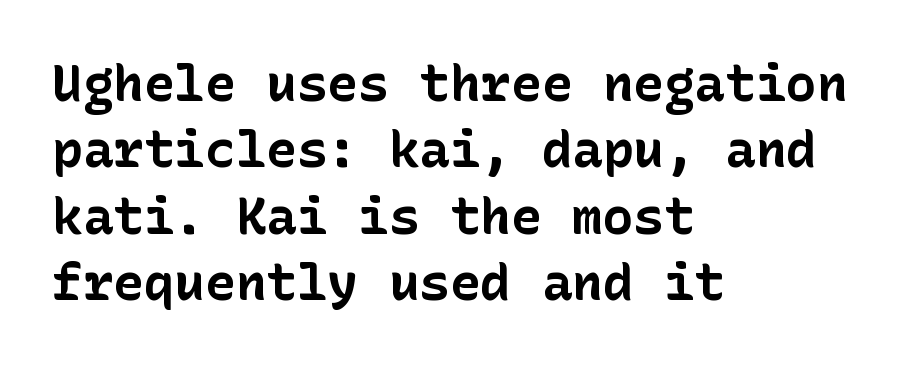
Q: Is the text bold? A: Yes.
Q: Is the text italic (slanted)? A: No, it is upright.
Q: Is the typeface a serif or a sans-serif typeface? A: Sans-serif.
Q: Is the text underlined? A: No.
Q: How is the paragraph aligned? A: Left-aligned.
Q: Is the spacing between letters normal or unusually wide? A: Normal.
Q: Is the spacing between lines tight, normal or loose? A: Normal.
Q: Width (condensed, normal, or wide)? A: Normal.
Q: Stroke contrast? A: Low.
Q: x-height? A: Medium.
